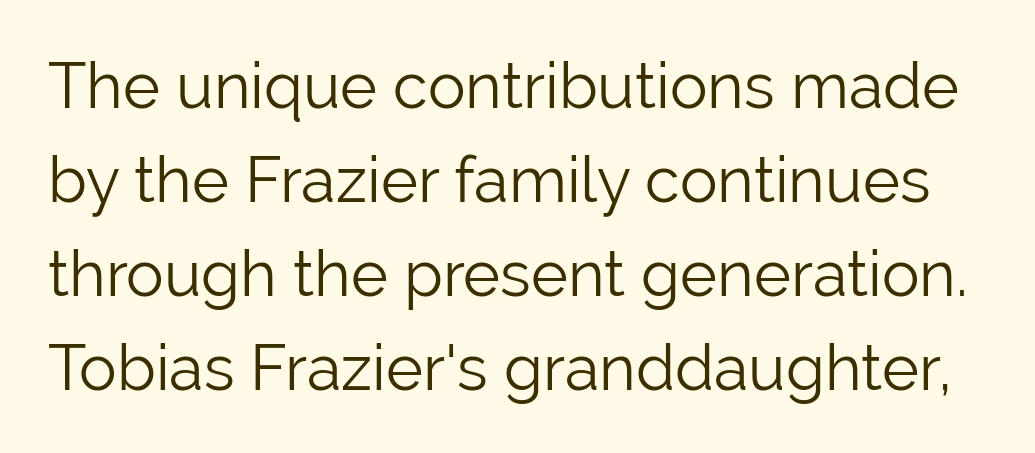
Q: Is the text bold? A: No.
Q: Is the text italic (slanted)? A: No, it is upright.
Q: Is the typeface a serif or a sans-serif typeface? A: Sans-serif.
Q: Is the text underlined? A: No.
Q: Is the spacing between letters normal or unusually wide? A: Normal.
Q: Is the spacing between lines tight, normal or loose? A: Normal.
Q: Width (condensed, normal, or wide)? A: Normal.
Q: Stroke contrast? A: Low.
Q: x-height? A: Medium.
Q: Monospaced? A: No.
